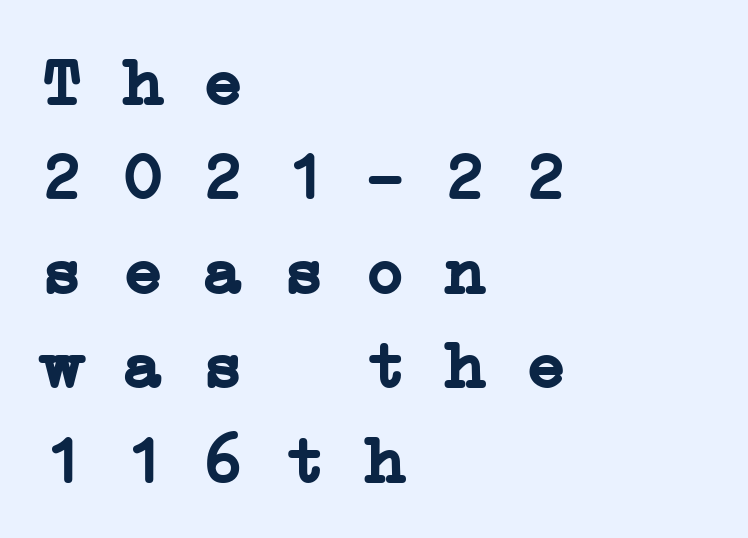
{"serif": "yes", "bold": "yes", "weight": "semibold", "width": "wide", "stroke_contrast": "low", "x_height": "medium", "monospaced": "yes", "underline": "no", "align": "left", "line_spacing": "normal", "line_spacing_ratio": 1.41, "letter_spacing": "normal", "letter_spacing_em": 0.0, "glyph_px": 67}
